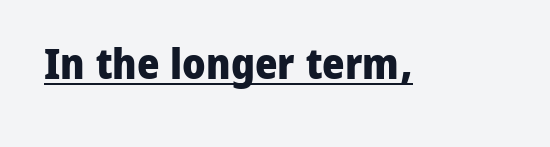
Q: Is the text bold? A: Yes.
Q: Is the text italic (slanted)? A: No, it is upright.
Q: Is the typeface a serif or a sans-serif typeface? A: Sans-serif.
Q: Is the text underlined? A: Yes.
Q: Is the spacing between letters normal or unusually wide? A: Normal.
Q: Width (condensed, normal, or wide)? A: Normal.
Q: Stroke contrast? A: Low.
Q: x-height? A: Medium.
Q: Monospaced? A: No.
